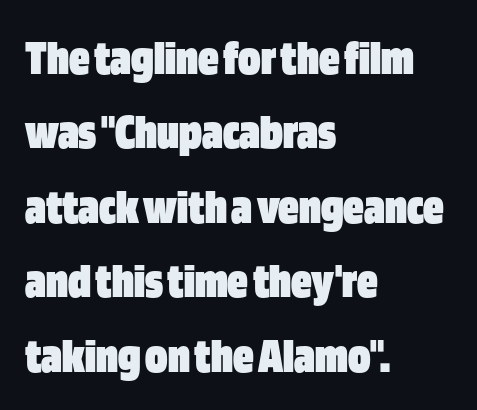
You'd pick this weight for a headline — it's a proper bold. Is there much room between lines? A standard amount, neither cramped nor airy. You could not count columns in this text — the font is proportionally spaced. These lines are set flush left with a ragged right edge. The foot of each line stays bare and open. Do the letters lean? They stand straight.
